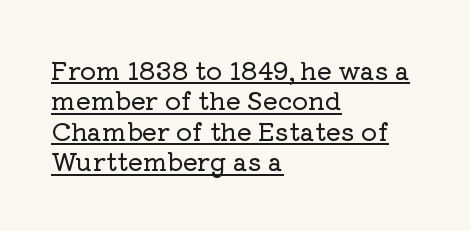
{"italic": "no", "underline": "yes", "align": "left", "line_spacing_ratio": 1.22, "letter_spacing": "normal", "letter_spacing_em": 0.0, "glyph_px": 25}
